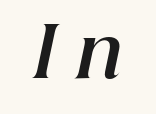
The image shows 69 px bold type, italic (leaning right); set unusually wide letter spacing (+0.29 em), not underlined; high stroke contrast and a medium x-height.
